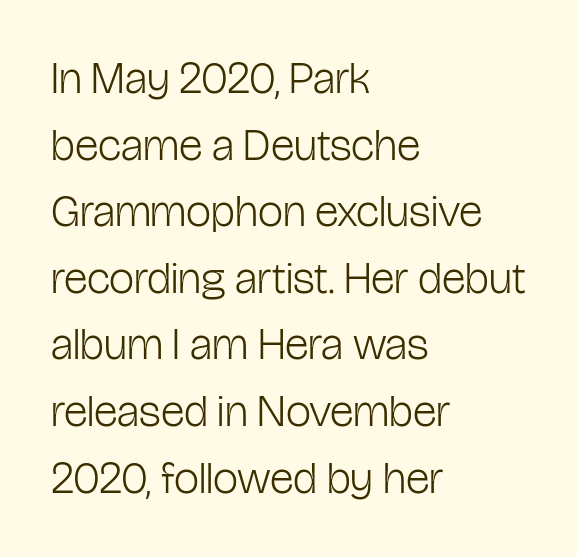
{"serif": "no", "italic": "no", "bold": "no", "weight": "light", "width": "condensed", "stroke_contrast": "low", "x_height": "medium", "monospaced": "no", "underline": "no", "align": "left", "line_spacing": "normal", "line_spacing_ratio": 1.48, "letter_spacing": "normal", "letter_spacing_em": 0.0, "glyph_px": 45}
